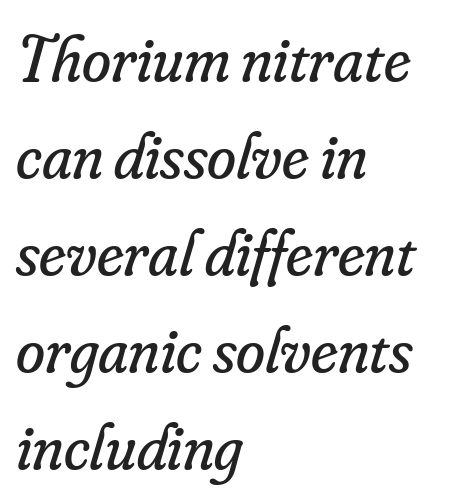
Q: Is the text bold? A: No.
Q: Is the text italic (slanted)? A: Yes, it leans right by about 16 degrees.
Q: Is the typeface a serif or a sans-serif typeface? A: Serif.
Q: Is the text underlined? A: No.
Q: How is the paragraph aligned? A: Left-aligned.
Q: Is the spacing between letters normal or unusually wide? A: Normal.
Q: Is the spacing between lines tight, normal or loose? A: Normal.
Q: Width (condensed, normal, or wide)? A: Normal.
Q: Stroke contrast? A: Low.
Q: x-height? A: Small.
Q: Monospaced? A: No.
